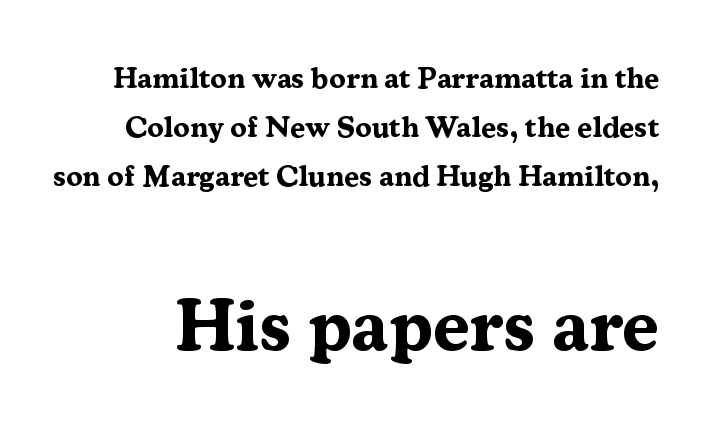
{"serif": "yes", "italic": "no", "bold": "yes", "weight": "bold", "width": "normal", "stroke_contrast": "medium", "x_height": "medium", "monospaced": "no", "underline": "no", "line_spacing": "normal", "line_spacing_ratio": 1.64, "letter_spacing": "normal", "letter_spacing_em": 0.0, "larger_block": "second", "size_ratio": 2.47, "glyph_px": 74}
